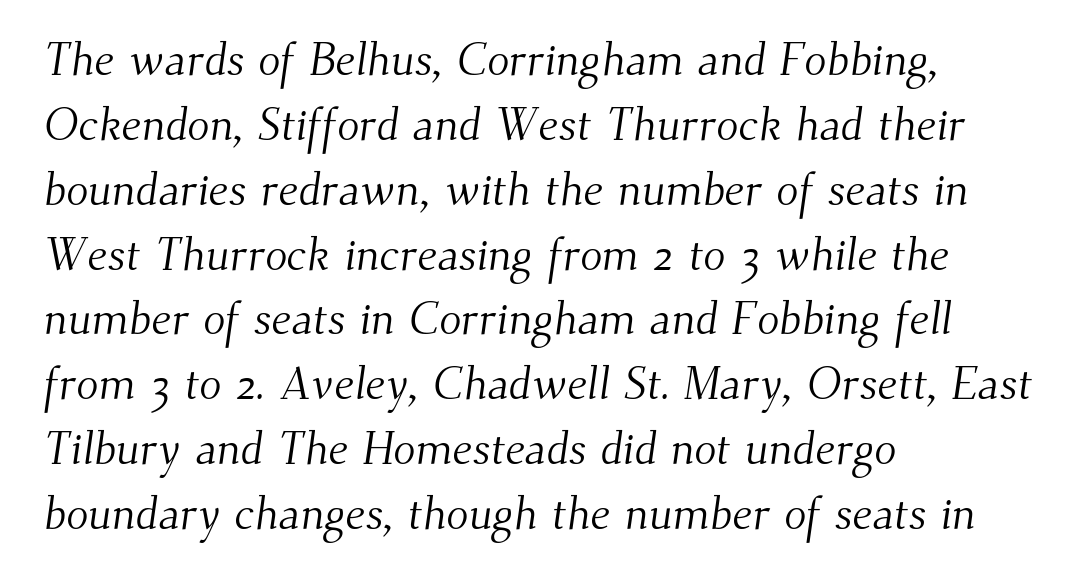
Q: Is the text bold? A: No.
Q: Is the typeface a serif or a sans-serif typeface? A: Serif.
Q: Is the text underlined? A: No.
Q: How is the paragraph aligned? A: Left-aligned.
Q: Is the spacing between letters normal or unusually wide? A: Normal.
Q: Is the spacing between lines tight, normal or loose? A: Normal.
Q: Width (condensed, normal, or wide)? A: Normal.
Q: Stroke contrast? A: Medium.
Q: x-height? A: Small.
Q: Monospaced? A: No.
